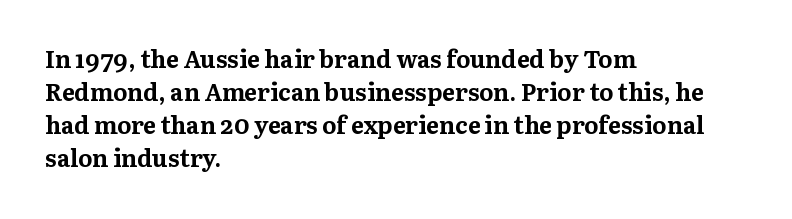
These lines keep a tight, regular rhythm from letter to letter. Heavy-handed strokes throughout: this text is bold. A normal amount of white space separates one row of letters from the next. The font's upright variant was chosen for this text. The string is rendered with underlining switched off. Which margin do the lines hug? The left one — the right edge is uneven.
